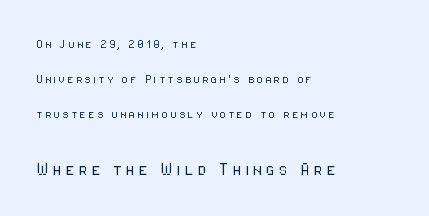
Q: Is the text bold? A: No.
Q: Is the text italic (slanted)? A: No, it is upright.
Q: Is the text underlined? A: No.
Q: How is the paragraph aligned? A: Left-aligned.
Q: Is the spacing between lines tight, normal or loose? A: Loose.
Q: Which block of text is set in a larger size, the first (top) or the second (bottom)? A: The second (bottom) one.
